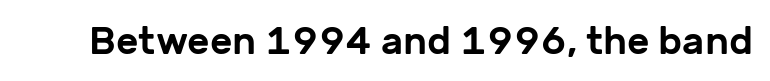
Vertical strokes here are truly vertical. Type without underlining. Here the designer chose a conventional face with non-uniform glyph widths. Font category for this specimen: sans-serif.
